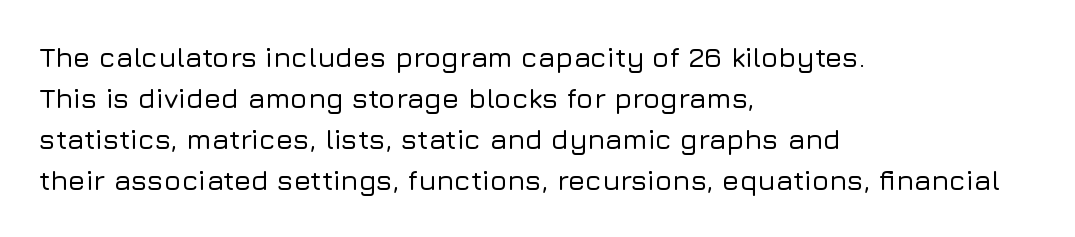
{"serif": "no", "italic": "no", "width": "normal", "stroke_contrast": "low", "x_height": "medium", "monospaced": "no", "underline": "no", "align": "left", "line_spacing": "normal", "line_spacing_ratio": 1.47, "letter_spacing": "normal", "letter_spacing_em": 0.0, "glyph_px": 28}
